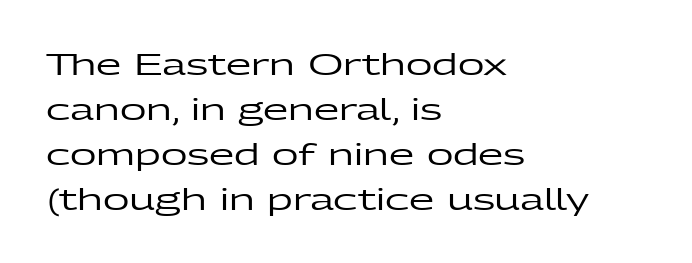
Q: Is the text italic (slanted)? A: No, it is upright.
Q: Is the typeface a serif or a sans-serif typeface? A: Sans-serif.
Q: Is the text underlined? A: No.
Q: How is the paragraph aligned? A: Left-aligned.
Q: Is the spacing between letters normal or unusually wide? A: Normal.
Q: Is the spacing between lines tight, normal or loose? A: Normal.
Q: Width (condensed, normal, or wide)? A: Wide.
Q: Stroke contrast? A: Low.
Q: x-height? A: Medium.
Q: Monospaced? A: No.
